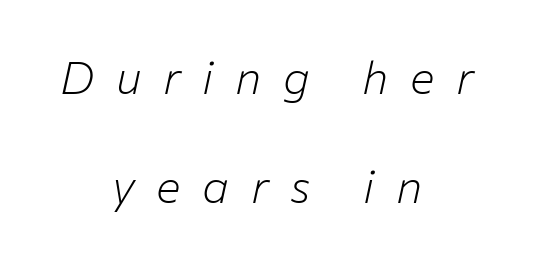
Q: Is the text bold? A: No.
Q: Is the text italic (slanted)? A: Yes, it leans right by about 12 degrees.
Q: Is the text underlined? A: No.
Q: How is the paragraph aligned? A: Centered.
Q: Is the spacing between letters normal or unusually wide? A: Unusually wide.
Q: Is the spacing between lines tight, normal or loose? A: Loose.
Q: Width (condensed, normal, or wide)? A: Normal.
Q: Stroke contrast? A: Low.
Q: x-height? A: Medium.
Q: Monospaced? A: No.
